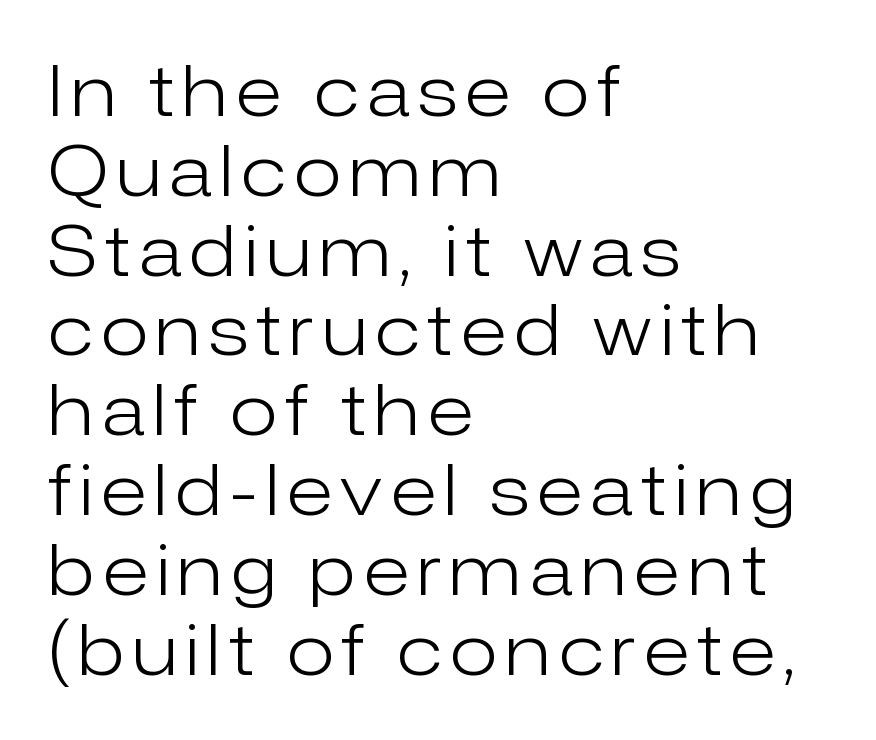
Notice how the stems are strictly vertical — no italics here. Descenders hang freely into open space. Classification — sans serif. A student would call this left alignment; a typographer would say flush left, rag right. The typeface has the unassuming heft of standard copy or less.
